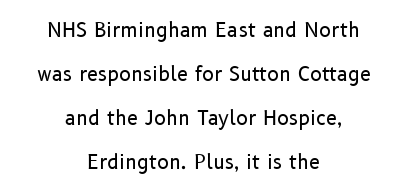
Q: Is the text bold? A: No.
Q: Is the text italic (slanted)? A: No, it is upright.
Q: Is the text underlined? A: No.
Q: How is the paragraph aligned? A: Centered.
Q: Is the spacing between letters normal or unusually wide? A: Normal.
Q: Is the spacing between lines tight, normal or loose? A: Loose.
